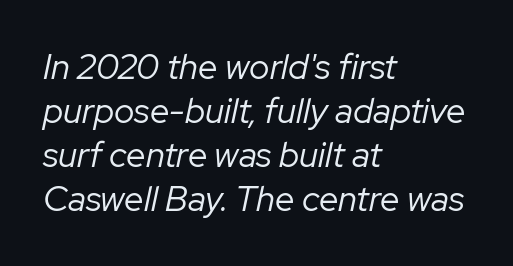
The image shows 35 px regular-weight type, italic (leaning right); set left-aligned, normal line spacing (1.26x), normal letter spacing, not underlined; low stroke contrast and a medium x-height.
